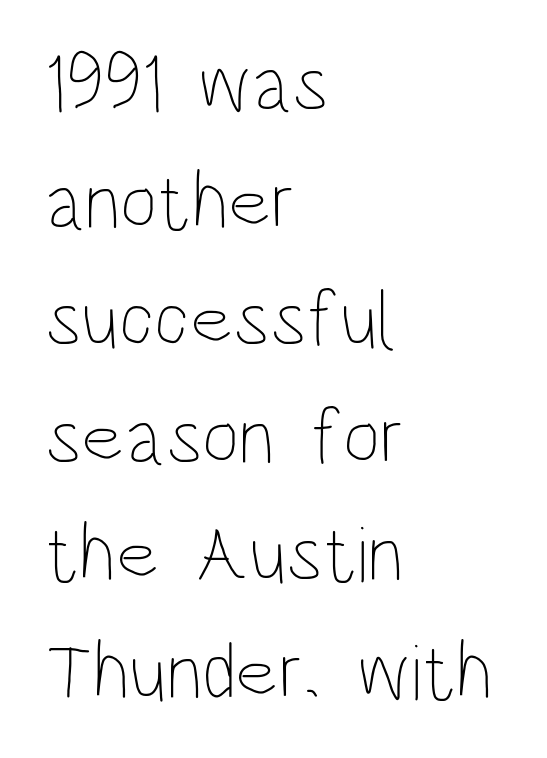
Q: Is the text bold? A: No.
Q: Is the text italic (slanted)? A: No, it is upright.
Q: Is the text underlined? A: No.
Q: How is the paragraph aligned? A: Left-aligned.
Q: Is the spacing between letters normal or unusually wide? A: Normal.
Q: Is the spacing between lines tight, normal or loose? A: Normal.
Q: Width (condensed, normal, or wide)? A: Condensed.
Q: Stroke contrast? A: Low.
Q: x-height? A: Large.
Q: Monospaced? A: No.
